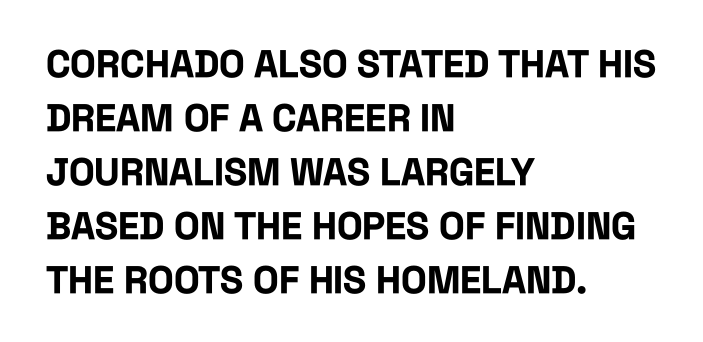
Q: Is the text bold? A: Yes.
Q: Is the text italic (slanted)? A: No, it is upright.
Q: Is the typeface a serif or a sans-serif typeface? A: Sans-serif.
Q: Is the text underlined? A: No.
Q: How is the paragraph aligned? A: Left-aligned.
Q: Is the spacing between letters normal or unusually wide? A: Normal.
Q: Is the spacing between lines tight, normal or loose? A: Normal.
Q: Width (condensed, normal, or wide)? A: Condensed.
Q: Stroke contrast? A: Low.
Q: x-height? A: Large.
Q: Monospaced? A: No.
